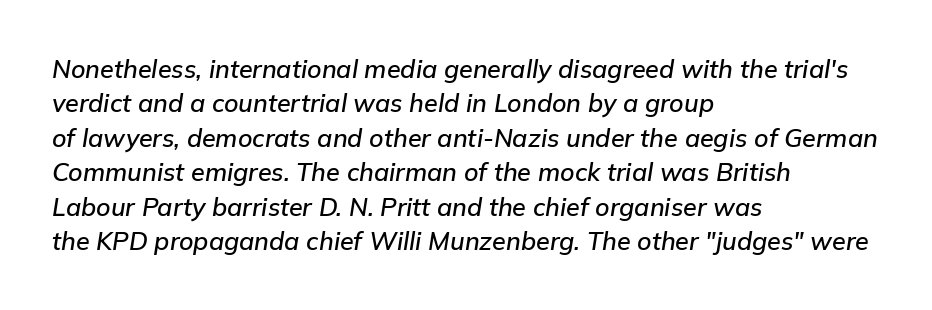
{"italic": "yes", "lean": "right", "slant_degrees": 9, "underline": "no", "align": "left", "line_spacing": "normal", "line_spacing_ratio": 1.38, "letter_spacing": "normal", "letter_spacing_em": 0.0, "glyph_px": 25}
